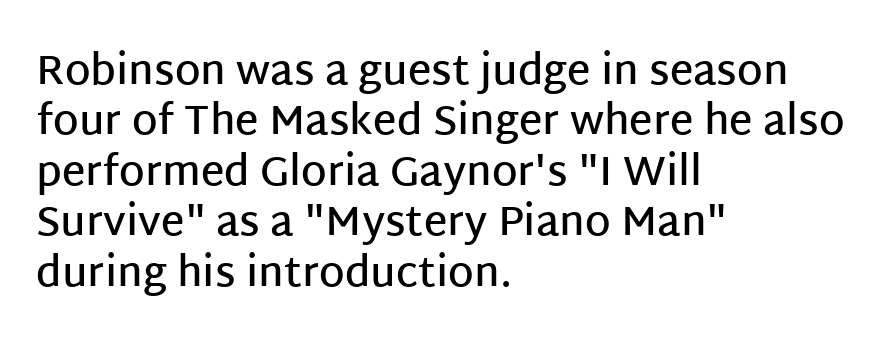
Q: Is the text bold? A: Semi-bold.
Q: Is the text italic (slanted)? A: No, it is upright.
Q: Is the typeface a serif or a sans-serif typeface? A: Sans-serif.
Q: Is the text underlined? A: No.
Q: How is the paragraph aligned? A: Left-aligned.
Q: Is the spacing between letters normal or unusually wide? A: Normal.
Q: Width (condensed, normal, or wide)? A: Normal.
Q: Stroke contrast? A: Low.
Q: x-height? A: Large.
Q: Monospaced? A: No.
